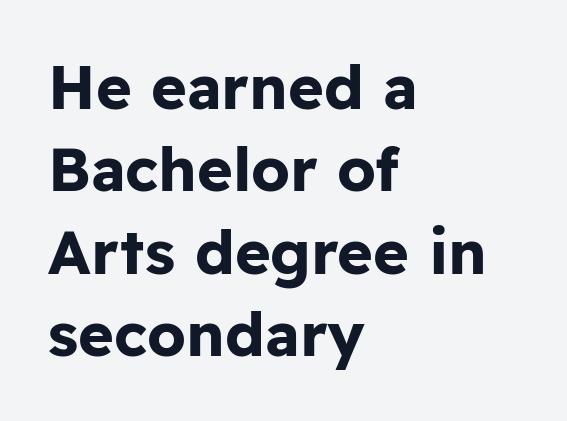
Leftover space on each line is placed entirely after the last word. The passage shown is typeset with a sans-serif family. Do the letters lean? They stand straight. The strip under each line holds only bare page. Normally led — the rows are evenly, conventionally spaced. The face used here is proportionally spaced, like ordinary book or web type.
